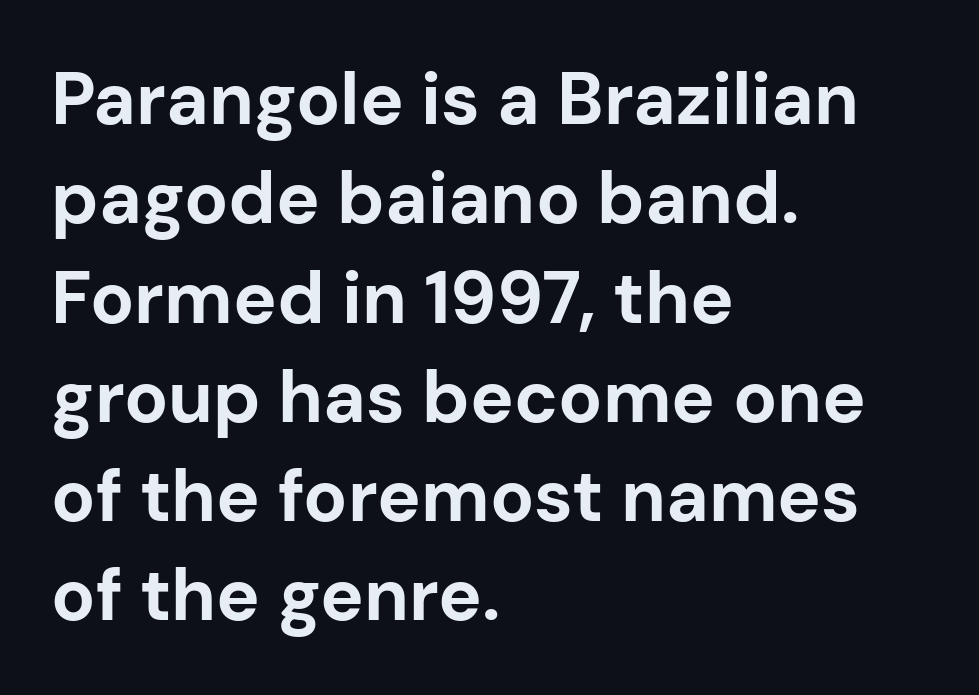
Q: Is the text bold? A: Yes.
Q: Is the text italic (slanted)? A: No, it is upright.
Q: Is the typeface a serif or a sans-serif typeface? A: Sans-serif.
Q: Is the text underlined? A: No.
Q: How is the paragraph aligned? A: Left-aligned.
Q: Is the spacing between letters normal or unusually wide? A: Normal.
Q: Is the spacing between lines tight, normal or loose? A: Normal.
Q: Width (condensed, normal, or wide)? A: Normal.
Q: Stroke contrast? A: Low.
Q: x-height? A: Medium.
Q: Monospaced? A: No.
